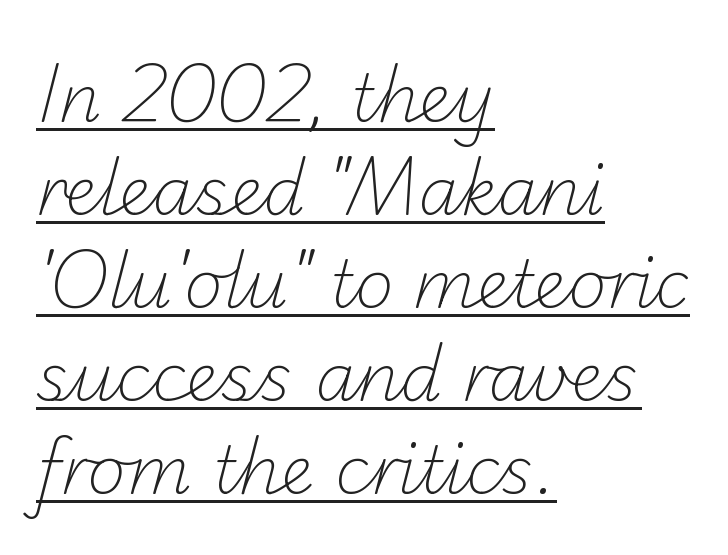
The image shows 66 px light sans-serif type; set left-aligned, normal line spacing (1.41x), normal letter spacing, underlined; low stroke contrast and a small x-height.
